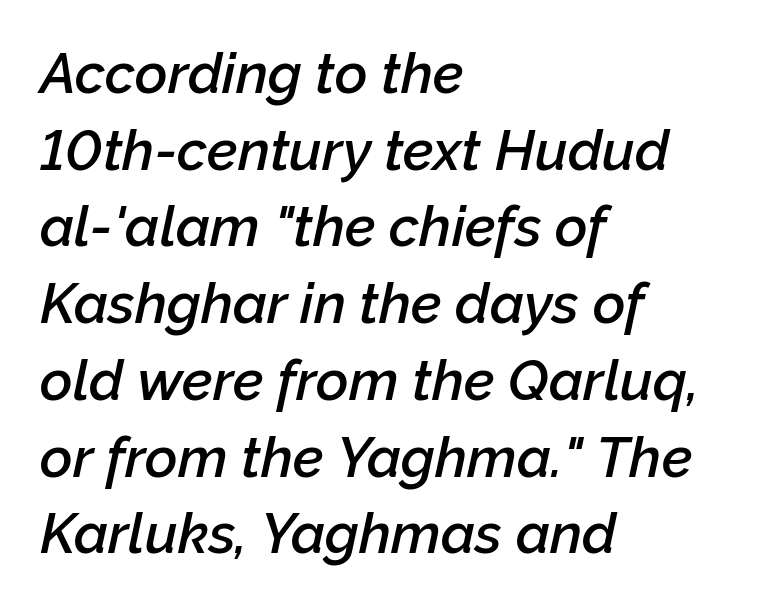
It's the slanting kind of type. These lines are rendered in a variable-pitch font. Short and long lines alike share a common starting point at left. Leading: standard. Is the type bold? Partly — it's a semibold, heavier than regular but not fully bold.
